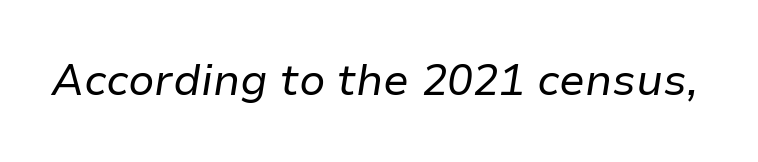
{"italic": "yes", "lean": "right", "slant_degrees": 9, "bold": "no", "weight": "regular", "width": "normal", "stroke_contrast": "low", "x_height": "medium", "monospaced": "no", "underline": "no", "letter_spacing": "normal", "letter_spacing_em": 0.0, "glyph_px": 43}
